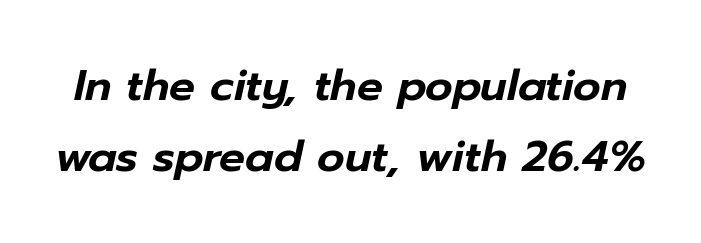
Summary of vertical rhythm: regular, with standard interline spacing. Slant detected: the letters are inclined. The string is rendered with underlining switched off. The letters advance in unequal steps, a hallmark of proportional type.
